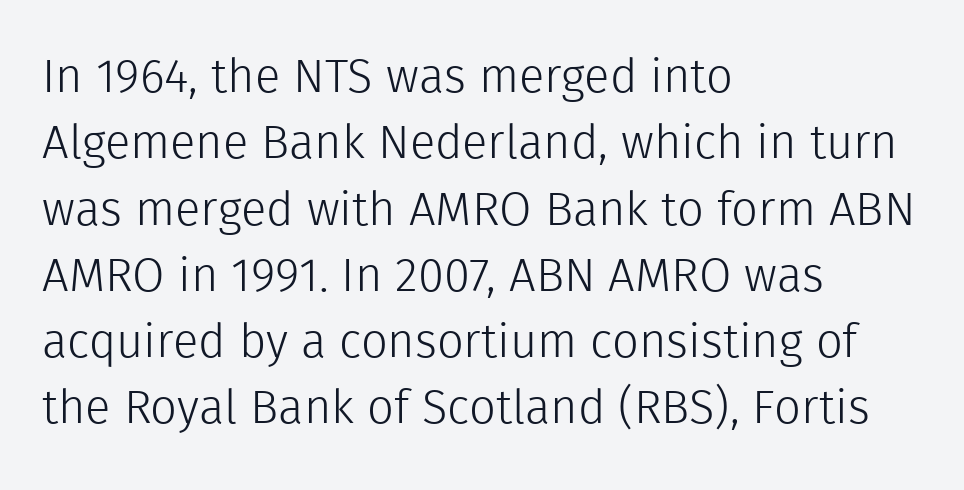
The image shows 47 px light sans-serif type, upright; set left-aligned, normal line spacing (1.41x), normal letter spacing, not underlined; a medium x-height.
